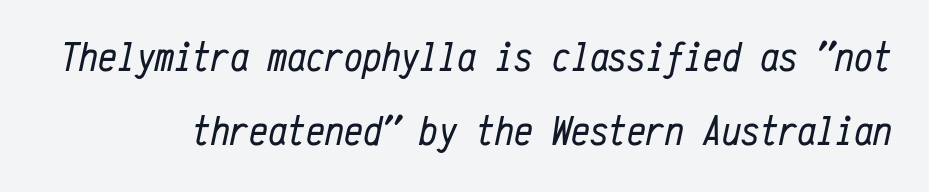
Default kerning and tracking; the words read as compact shapes. Caption: face not bold, strokes unweighted. Has an underline been added? It has not. Emphasis-style slanted type is in use.
